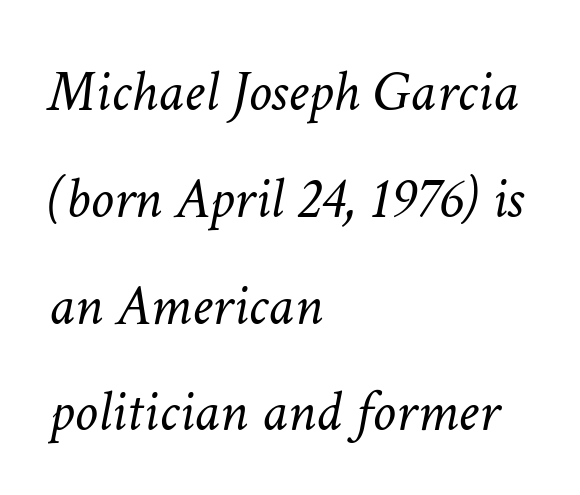
The image shows 59 px light type, italic (leaning right); set left-aligned, line spacing 1.81x, normal letter spacing, not underlined; low stroke contrast and a medium x-height.
